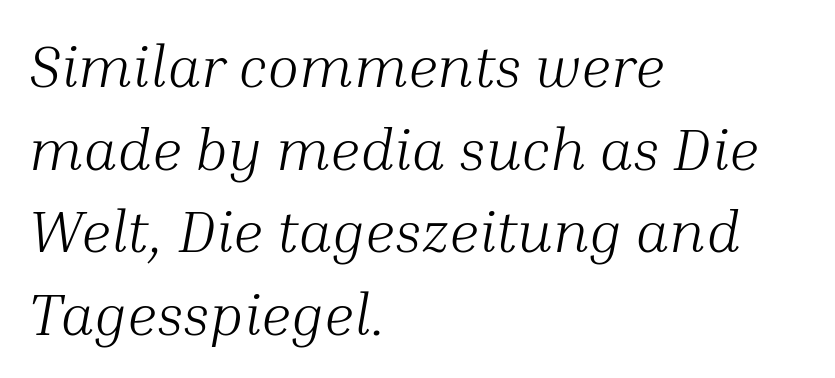
Q: Is the text bold? A: No.
Q: Is the text italic (slanted)? A: Yes, it leans right by about 10 degrees.
Q: Is the typeface a serif or a sans-serif typeface? A: Serif.
Q: Is the text underlined? A: No.
Q: How is the paragraph aligned? A: Left-aligned.
Q: Is the spacing between letters normal or unusually wide? A: Normal.
Q: Is the spacing between lines tight, normal or loose? A: Normal.
Q: Width (condensed, normal, or wide)? A: Normal.
Q: Stroke contrast? A: Medium.
Q: x-height? A: Medium.
Q: Monospaced? A: No.
